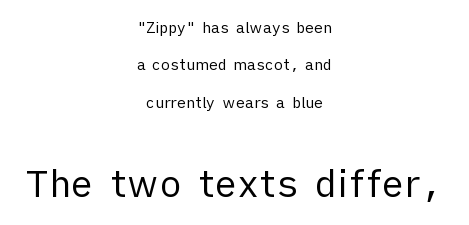
{"serif": "no", "italic": "no", "bold": "no", "weight": "regular", "width": "normal", "stroke_contrast": "low", "x_height": "medium", "monospaced": "no", "underline": "no", "align": "center", "line_spacing": "loose", "line_spacing_ratio": 2.49, "letter_spacing": "normal", "letter_spacing_em": 0.0, "larger_block": "second", "size_ratio": 2.47, "glyph_px": 37}
